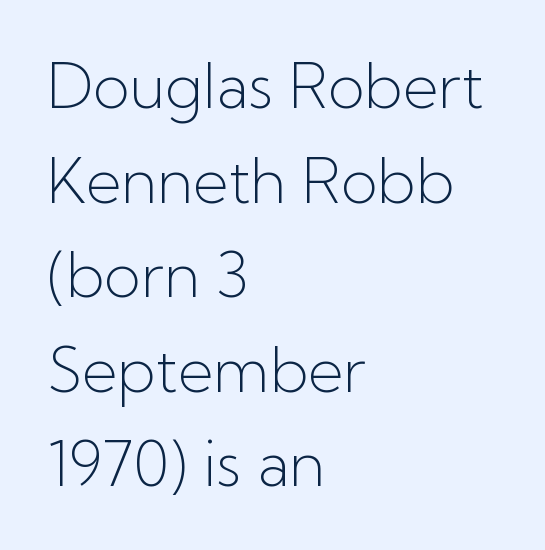
{"serif": "no", "italic": "no", "bold": "no", "weight": "light", "width": "normal", "stroke_contrast": "low", "x_height": "medium", "monospaced": "no", "underline": "no", "align": "left", "line_spacing": "normal", "line_spacing_ratio": 1.55, "letter_spacing": "normal", "letter_spacing_em": 0.0, "glyph_px": 61}
